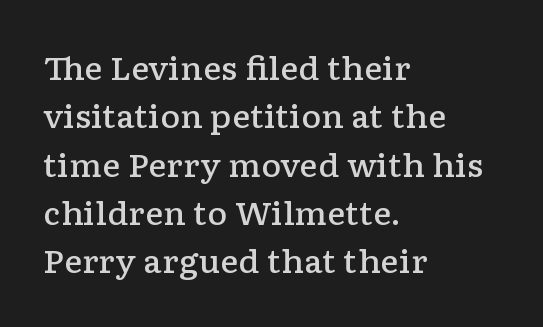
{"serif": "yes", "italic": "no", "bold": "semi", "weight": "semibold", "width": "wide", "stroke_contrast": "low", "x_height": "medium", "monospaced": "no", "underline": "no", "align": "left", "line_spacing": "normal", "line_spacing_ratio": 1.56, "letter_spacing": "normal", "letter_spacing_em": 0.0, "glyph_px": 31}
